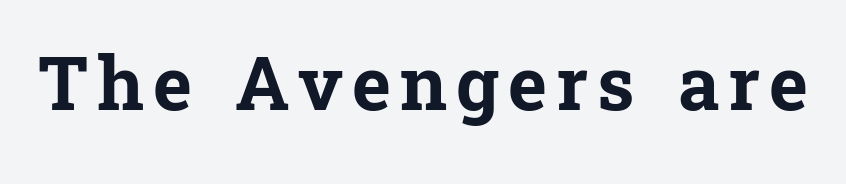
The image shows 74 px bold serif type, upright; set not underlined; low stroke contrast and a medium x-height.
